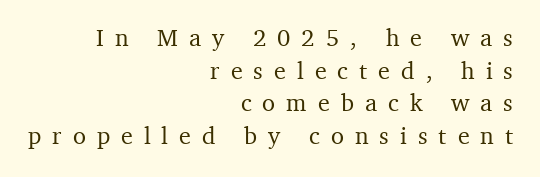
Check the space under the baseline: it is left empty. This is the regular roman posture of the typeface. The rendering anchors every line to the right-hand side. Here the glyphs are tracked loosely, breaking word shapes into spaced letters. If you measured baseline to baseline, you'd find a middling distance.
